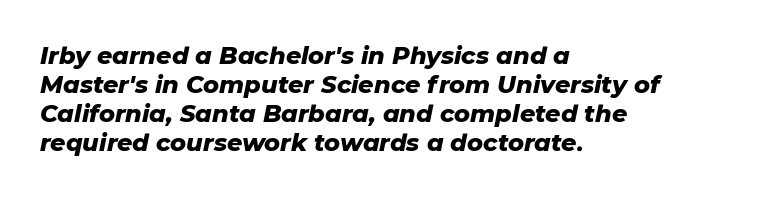
{"italic": "yes", "lean": "right", "slant_degrees": 11, "bold": "yes", "underline": "no", "align": "left", "line_spacing_ratio": 1.21, "letter_spacing": "normal", "letter_spacing_em": 0.0, "glyph_px": 24}
